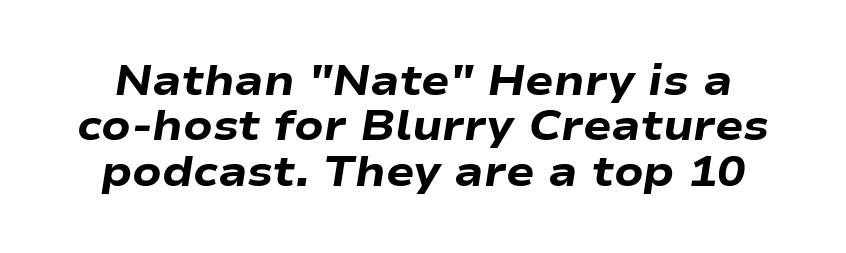
The image shows 42 px heavy, wide type, italic (leaning right); set tight line spacing (1.08x), normal letter spacing, not underlined; low stroke contrast and a medium x-height.
